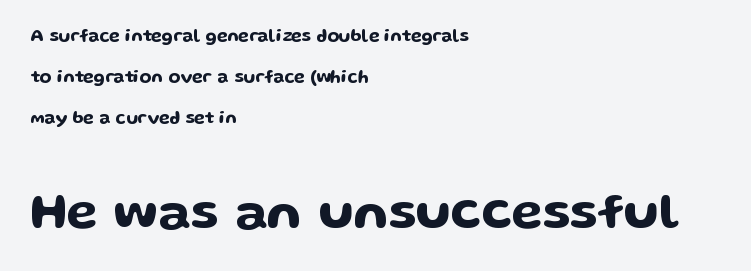
{"serif": "no", "italic": "no", "width": "wide", "stroke_contrast": "low", "x_height": "medium", "monospaced": "no", "underline": "no", "align": "left", "line_spacing": "loose", "line_spacing_ratio": 2.42, "letter_spacing": "normal", "letter_spacing_em": 0.0, "larger_block": "second", "size_ratio": 3.0, "glyph_px": 51}
